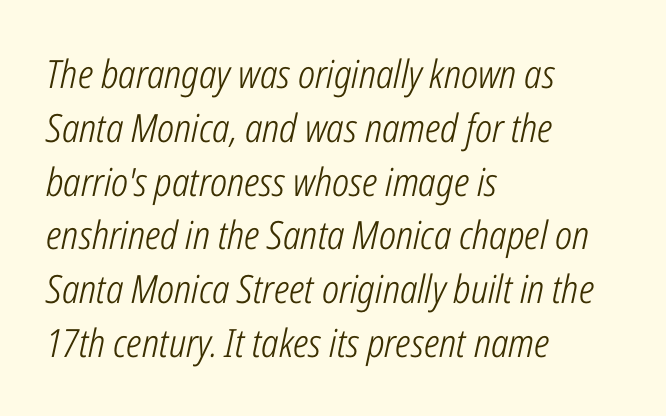
The image shows 39 px light, condensed type, italic (leaning right); set left-aligned, normal line spacing (1.38x), normal letter spacing, not underlined; low stroke contrast and a medium x-height.
